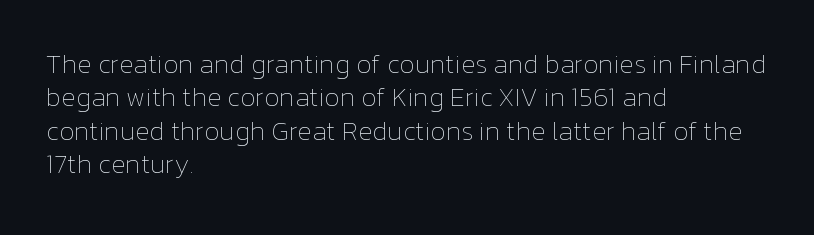
The image shows 27 px text type, upright; set left-aligned, line spacing 1.24x, normal letter spacing, not underlined.
